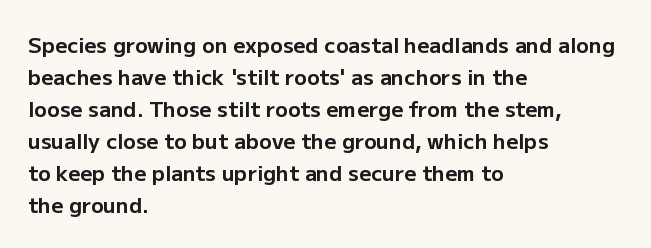
{"italic": "no", "bold": "yes", "underline": "no", "align": "left", "line_spacing": "normal", "line_spacing_ratio": 1.52, "letter_spacing": "normal", "letter_spacing_em": 0.0, "glyph_px": 21}
